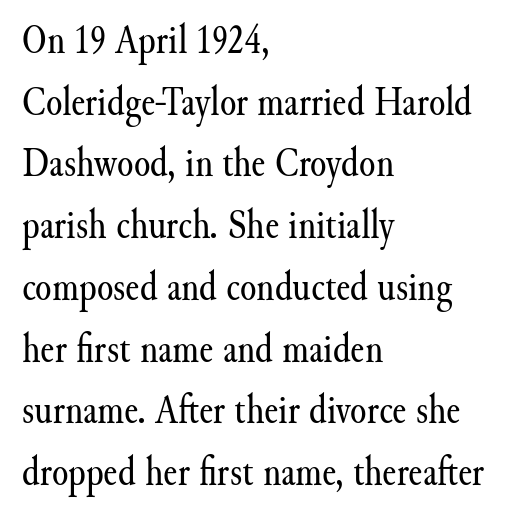
The image shows 42 px regular-weight serif type, upright; set left-aligned, normal line spacing (1.47x), normal letter spacing, not underlined; medium stroke contrast and a small x-height.
